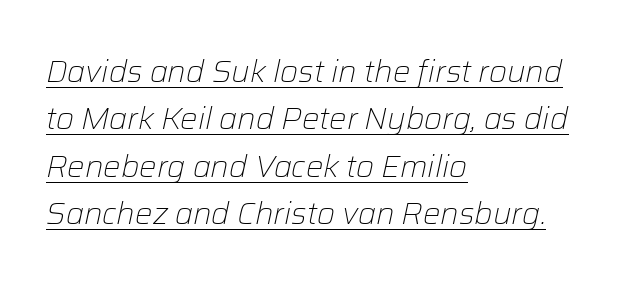
The image shows 31 px light type, italic (leaning right); set left-aligned, normal line spacing (1.53x), normal letter spacing, underlined; low stroke contrast and a medium x-height.
